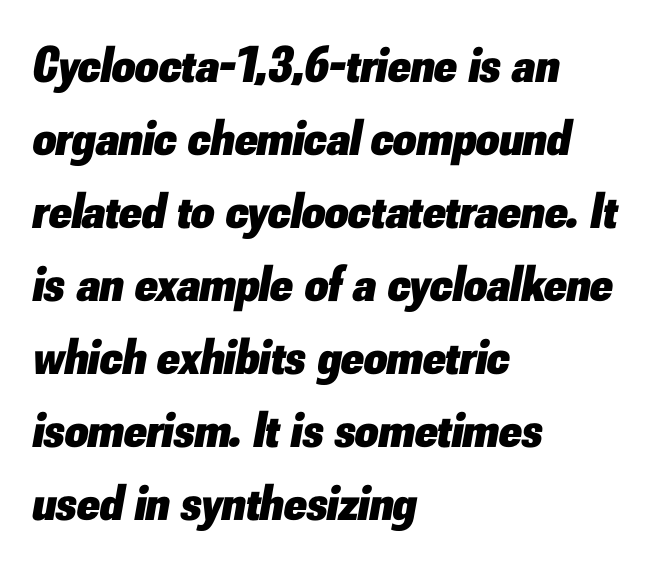
Q: Is the text bold? A: Yes.
Q: Is the text italic (slanted)? A: Yes, it leans right by about 10 degrees.
Q: Is the text underlined? A: No.
Q: How is the paragraph aligned? A: Left-aligned.
Q: Is the spacing between letters normal or unusually wide? A: Normal.
Q: Is the spacing between lines tight, normal or loose? A: Normal.
Q: Width (condensed, normal, or wide)? A: Normal.
Q: Stroke contrast? A: Low.
Q: x-height? A: Small.
Q: Monospaced? A: No.
